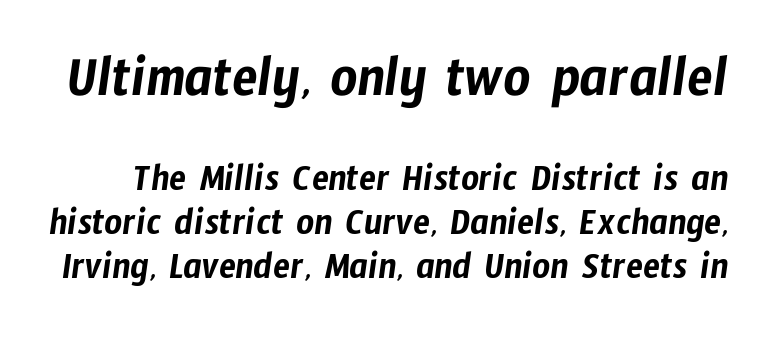
Think of a printed novel: that variable character pitch is what you see here. Characters follow at the spacing the type designer built in. Baseline-to-baseline distance is barely more than the letter height. This rendering employs a face without finishing strokes, i.e., a sans-serif. This rendering features lettering with no underline.
